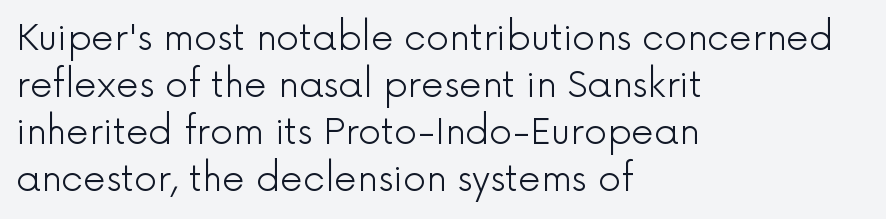
Q: Is the text bold? A: No.
Q: Is the text italic (slanted)? A: No, it is upright.
Q: Is the typeface a serif or a sans-serif typeface? A: Sans-serif.
Q: Is the text underlined? A: No.
Q: How is the paragraph aligned? A: Left-aligned.
Q: Is the spacing between letters normal or unusually wide? A: Normal.
Q: Is the spacing between lines tight, normal or loose? A: Normal.
Q: Width (condensed, normal, or wide)? A: Normal.
Q: x-height? A: Medium.
Q: Monospaced? A: No.
